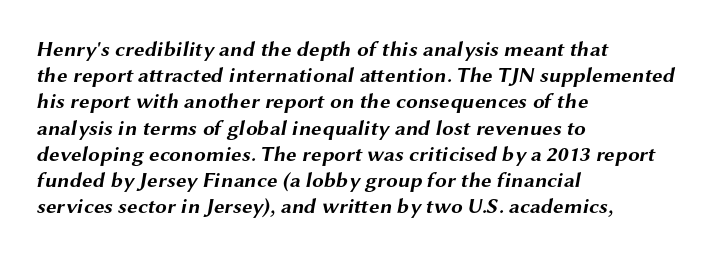
The image shows 21 px bold type; set left-aligned, normal line spacing (1.25x), normal letter spacing, not underlined.
